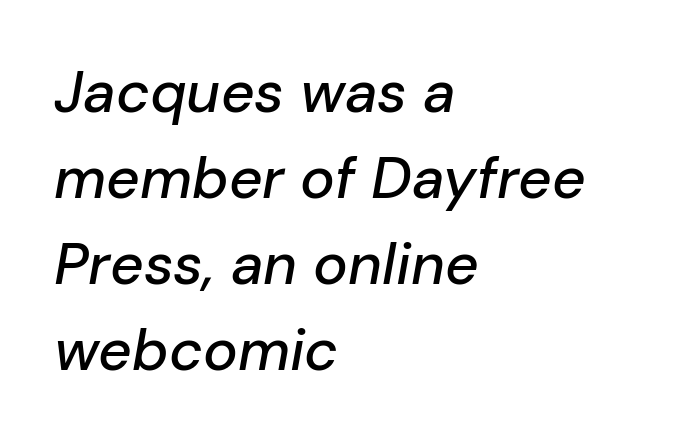
Q: Is the text italic (slanted)? A: Yes, it leans right by about 10 degrees.
Q: Is the text underlined? A: No.
Q: How is the paragraph aligned? A: Left-aligned.
Q: Is the spacing between letters normal or unusually wide? A: Normal.
Q: Is the spacing between lines tight, normal or loose? A: Normal.
Q: Width (condensed, normal, or wide)? A: Normal.
Q: Stroke contrast? A: Low.
Q: x-height? A: Medium.
Q: Monospaced? A: No.
